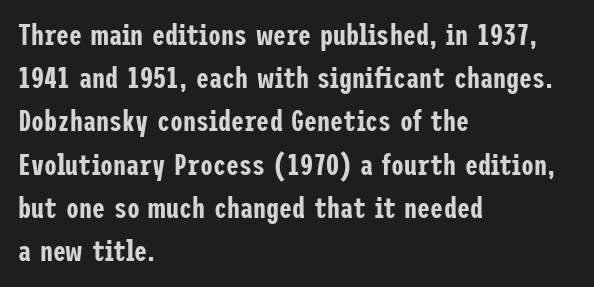
Characters follow at the spacing the type designer built in. A typesetter would label this face a sans. Does the lettering tilt? It doesn't — this is upright. The zone under the glyphs is completely vacant.
